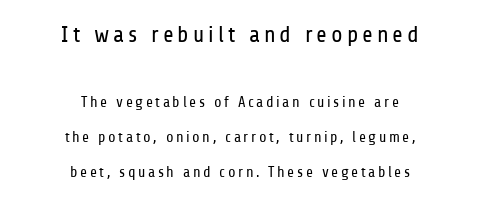
The image shows 23 px text type, upright; set centered, loose line spacing (2.33x), not underlined; the first (top) block is 1.53x larger.
